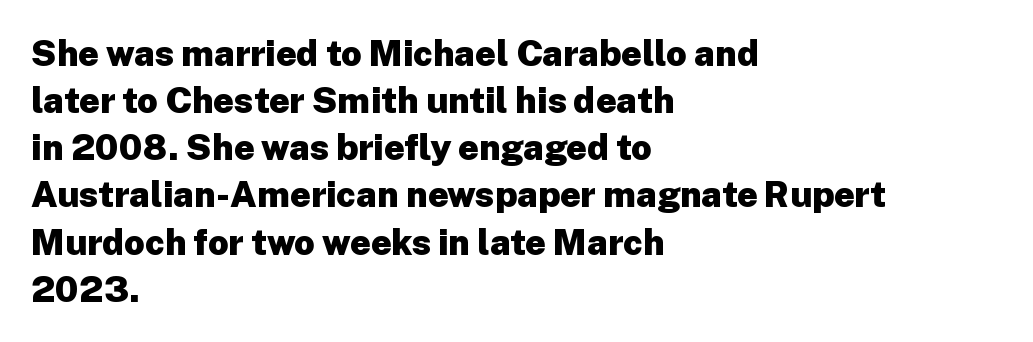
{"serif": "no", "italic": "no", "bold": "yes", "weight": "heavy", "width": "normal", "stroke_contrast": "low", "x_height": "medium", "monospaced": "no", "underline": "no", "align": "left", "line_spacing": "normal", "line_spacing_ratio": 1.31, "letter_spacing": "normal", "letter_spacing_em": 0.0, "glyph_px": 36}
